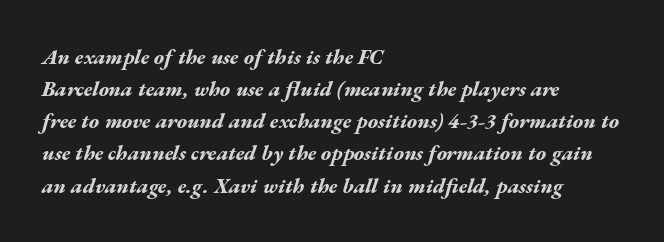
{"italic": "yes", "lean": "right", "slant_degrees": 17, "bold": "yes", "underline": "no", "align": "left", "line_spacing": "normal", "line_spacing_ratio": 1.53, "letter_spacing": "normal", "letter_spacing_em": 0.0, "glyph_px": 21}
